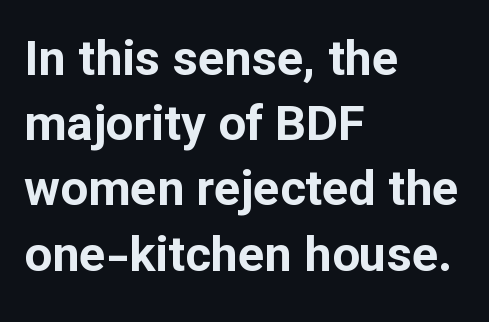
The block of text has a typical density, with ordinary space between rows. The glyphs are unaccompanied by any horizontal stroke below them. If you drew a ruler down the left edge, every line would touch it. Does the weight exceed regular? Yes, all the way to bold. Proportional: the letters do not fall into vertical columns.
